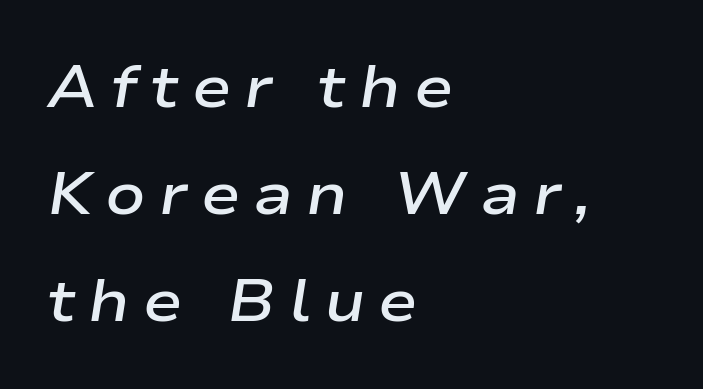
{"italic": "yes", "lean": "right", "slant_degrees": 9, "bold": "semi", "weight": "semibold", "width": "wide", "stroke_contrast": "low", "x_height": "medium", "monospaced": "no", "underline": "no", "align": "left", "line_spacing_ratio": 1.81, "letter_spacing": "wide", "letter_spacing_em": 0.22, "glyph_px": 59}
